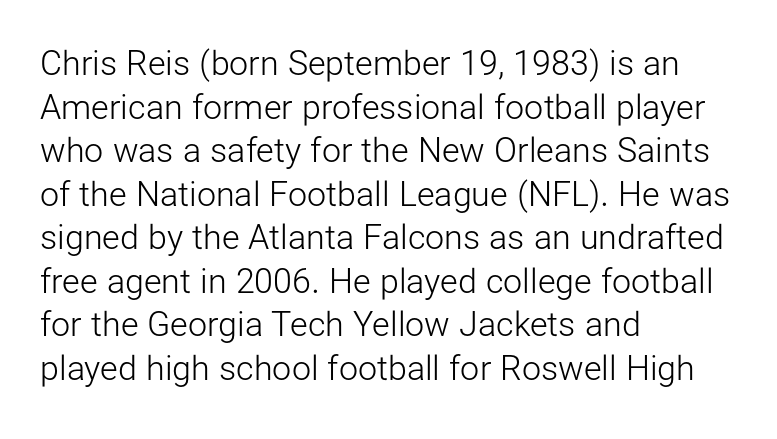
{"serif": "no", "italic": "no", "bold": "no", "weight": "light", "width": "normal", "stroke_contrast": "low", "x_height": "medium", "monospaced": "no", "underline": "no", "align": "left", "line_spacing": "normal", "line_spacing_ratio": 1.28, "letter_spacing": "normal", "letter_spacing_em": 0.0, "glyph_px": 34}
